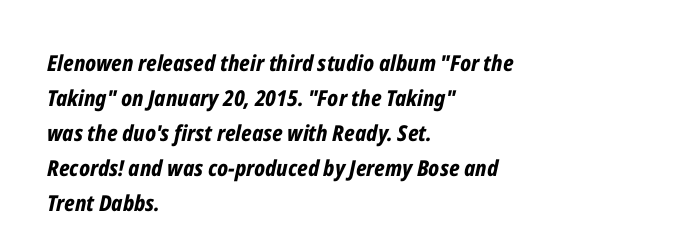
The image shows 22 px bold type, italic (leaning right); set left-aligned, normal line spacing (1.59x), normal letter spacing, not underlined.
